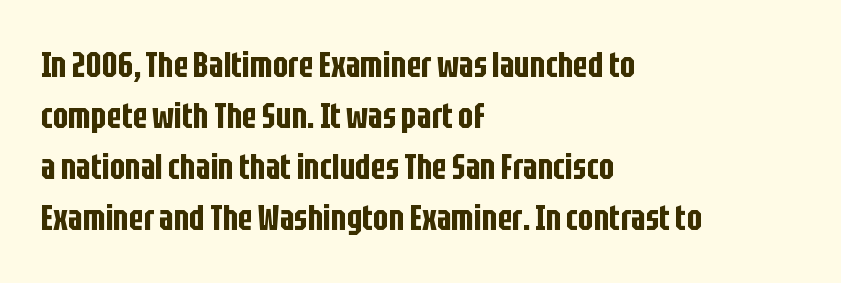
The image shows 36 px condensed sans-serif type, upright; set left-aligned, normal line spacing (1.42x), normal letter spacing, not underlined; low stroke contrast and a large x-height.
